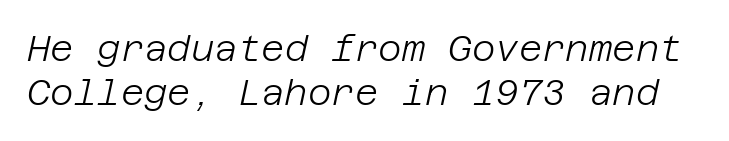
The image shows 36 px light type, italic (leaning right); set line spacing 1.21x, normal letter spacing, not underlined; low stroke contrast and a large x-height.
